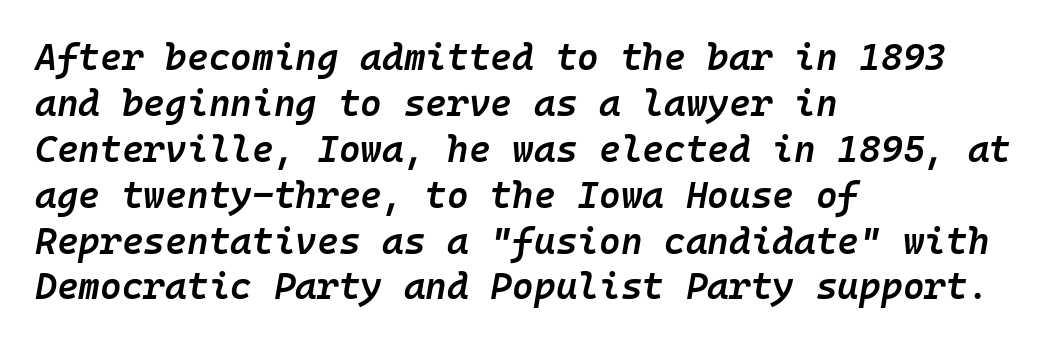
Q: Is the text bold? A: Semi-bold.
Q: Is the text italic (slanted)? A: Yes, it leans right by about 10 degrees.
Q: Is the text underlined? A: No.
Q: How is the paragraph aligned? A: Left-aligned.
Q: Is the spacing between letters normal or unusually wide? A: Normal.
Q: Width (condensed, normal, or wide)? A: Normal.
Q: Stroke contrast? A: Low.
Q: x-height? A: Medium.
Q: Monospaced? A: Yes.
